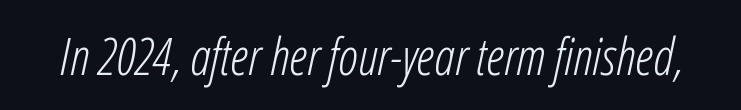
The font's italic variant was chosen for this text. Descender tails drop into unmarked territory. Default kerning and tracking; the words read as compact shapes. Is this a fixed-width face? No — the glyphs have proportional, varying widths. The strokes are not fattened; the text isn't bold.
